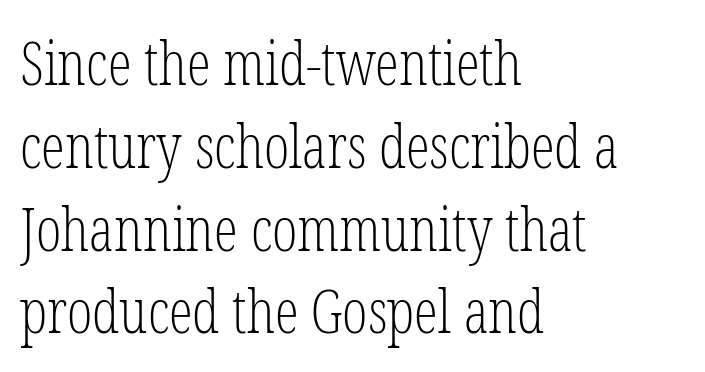
Q: Is the text bold? A: No.
Q: Is the text italic (slanted)? A: No, it is upright.
Q: Is the typeface a serif or a sans-serif typeface? A: Serif.
Q: Is the text underlined? A: No.
Q: How is the paragraph aligned? A: Left-aligned.
Q: Is the spacing between letters normal or unusually wide? A: Normal.
Q: Is the spacing between lines tight, normal or loose? A: Normal.
Q: Width (condensed, normal, or wide)? A: Condensed.
Q: Stroke contrast? A: Low.
Q: x-height? A: Medium.
Q: Monospaced? A: No.
